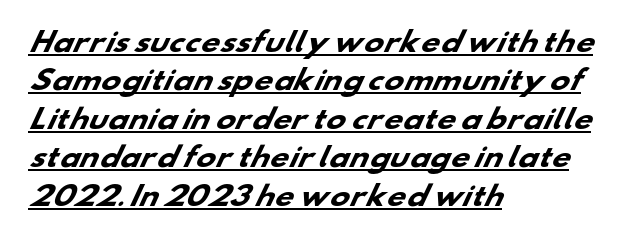
{"bold": "yes", "underline": "yes", "align": "left", "line_spacing": "normal", "line_spacing_ratio": 1.48, "letter_spacing": "normal", "letter_spacing_em": 0.0, "glyph_px": 26}
